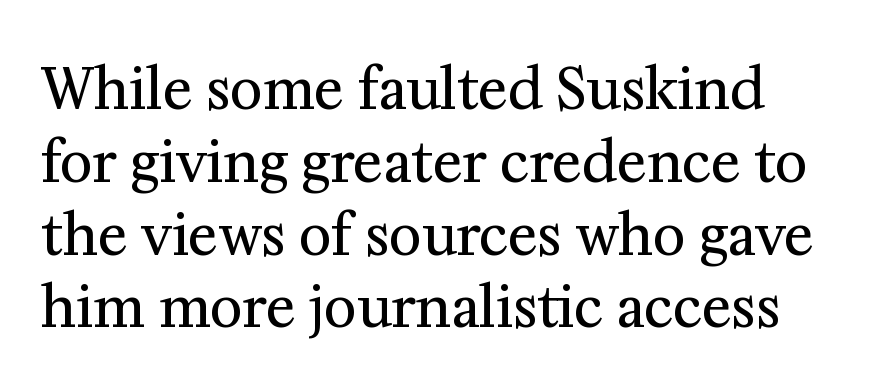
The passage shown is typeset with a serif family. A clean baseline with only descenders dipping below it. Each word holds together tightly as a unit, with standard inter-letter gaps. You can tell it's not italic because the verticals are truly vertical. The typesetting does not lean heavy: it is not bold.
